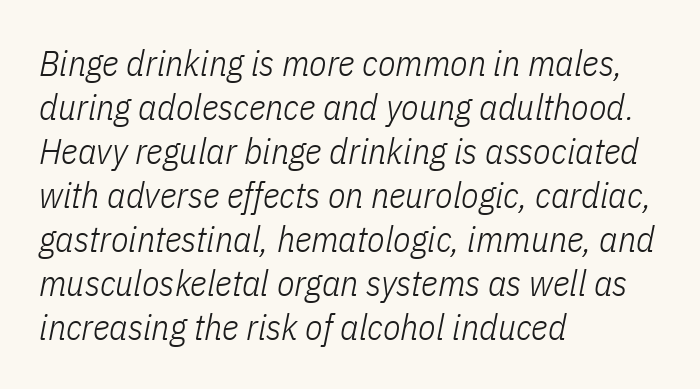
{"italic": "yes", "lean": "right", "slant_degrees": 11, "bold": "no", "weight": "light", "width": "condensed", "stroke_contrast": "low", "x_height": "medium", "monospaced": "no", "underline": "no", "align": "left", "line_spacing_ratio": 1.22, "letter_spacing": "normal", "letter_spacing_em": 0.0, "glyph_px": 36}
